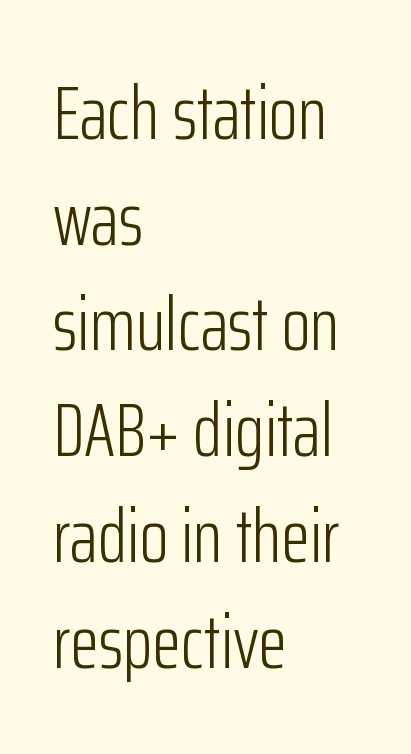
Q: Is the text bold? A: No.
Q: Is the text italic (slanted)? A: No, it is upright.
Q: Is the typeface a serif or a sans-serif typeface? A: Sans-serif.
Q: Is the text underlined? A: No.
Q: How is the paragraph aligned? A: Left-aligned.
Q: Is the spacing between letters normal or unusually wide? A: Normal.
Q: Is the spacing between lines tight, normal or loose? A: Normal.
Q: Width (condensed, normal, or wide)? A: Condensed.
Q: Stroke contrast? A: Low.
Q: x-height? A: Medium.
Q: Monospaced? A: No.
